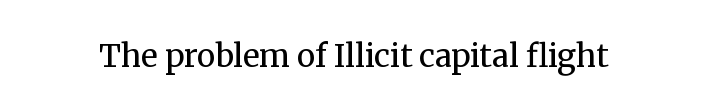
The image shows 31 px regular-weight serif type, upright; set normal letter spacing, not underlined; medium stroke contrast and a medium x-height.
